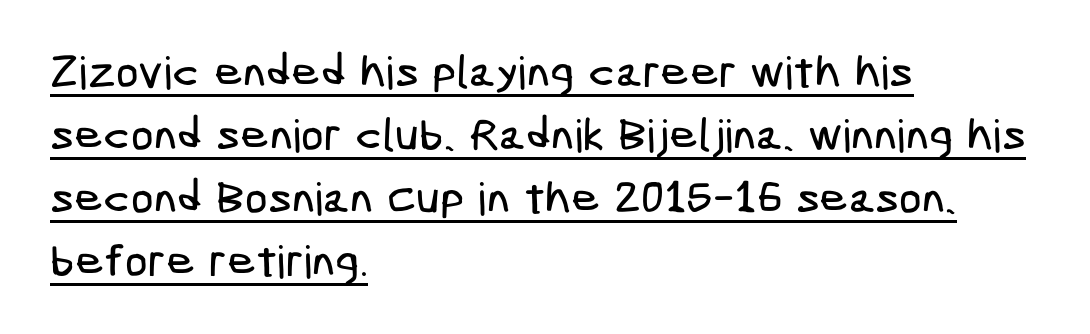
Q: Is the typeface a serif or a sans-serif typeface? A: Sans-serif.
Q: Is the text underlined? A: Yes.
Q: How is the paragraph aligned? A: Left-aligned.
Q: Is the spacing between letters normal or unusually wide? A: Normal.
Q: Is the spacing between lines tight, normal or loose? A: Normal.
Q: Width (condensed, normal, or wide)? A: Condensed.
Q: Stroke contrast? A: Low.
Q: x-height? A: Medium.
